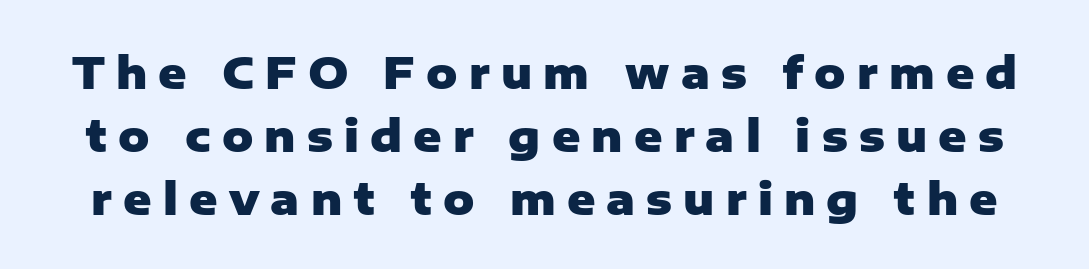
Character widths vary here, with narrow letters taking less room than wide ones. The zone under the glyphs is completely vacant. A typesetter would label this face a sans. The horizontal fit of the characters is loose and conspicuously gappy. Compared with typical paragraphs, the rows here are spaced about the same.
